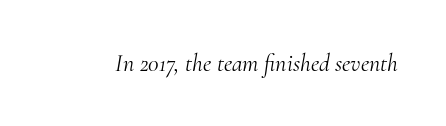
Q: Is the text bold? A: No.
Q: Is the text italic (slanted)? A: Yes, it leans right by about 10 degrees.
Q: Is the text underlined? A: No.
Q: Is the spacing between letters normal or unusually wide? A: Normal.
